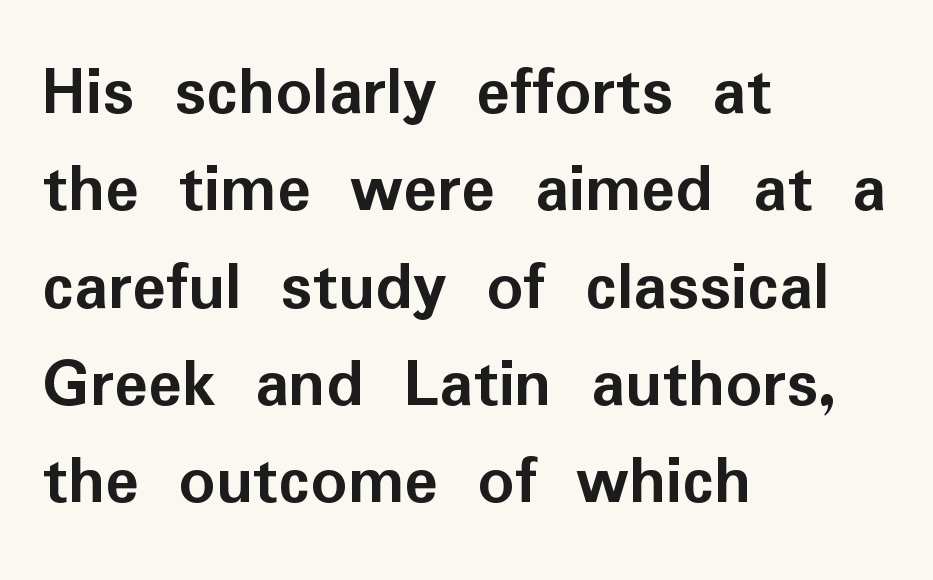
{"serif": "no", "italic": "no", "bold": "yes", "weight": "semibold", "width": "normal", "stroke_contrast": "low", "x_height": "medium", "monospaced": "no", "underline": "no", "align": "left", "line_spacing": "normal", "line_spacing_ratio": 1.37, "letter_spacing": "normal", "letter_spacing_em": 0.0, "glyph_px": 71}
